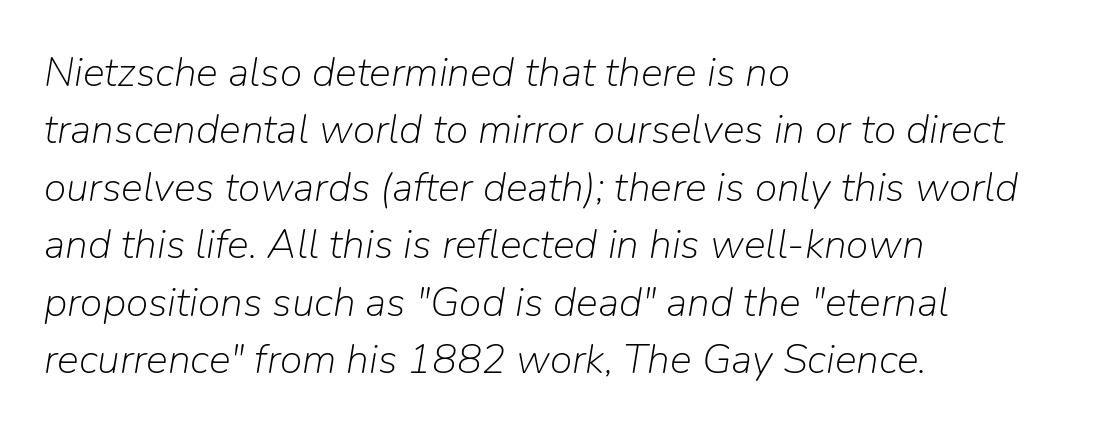
Q: Is the text bold? A: No.
Q: Is the text italic (slanted)? A: Yes, it leans right by about 9 degrees.
Q: Is the text underlined? A: No.
Q: How is the paragraph aligned? A: Left-aligned.
Q: Is the spacing between letters normal or unusually wide? A: Normal.
Q: Is the spacing between lines tight, normal or loose? A: Normal.
Q: Width (condensed, normal, or wide)? A: Normal.
Q: Stroke contrast? A: Low.
Q: x-height? A: Medium.
Q: Monospaced? A: No.
